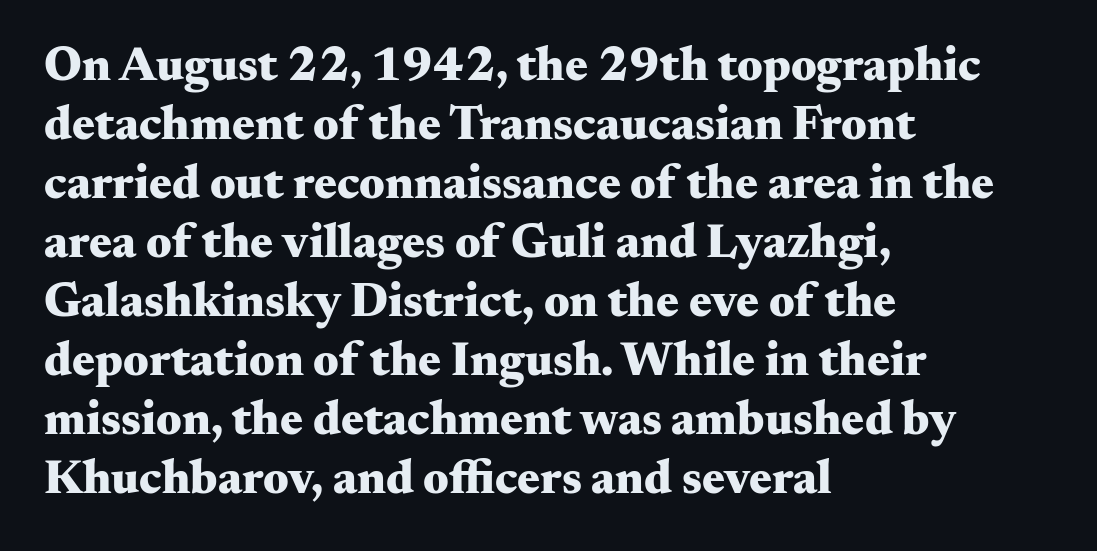
Q: Is the text bold? A: Yes.
Q: Is the text italic (slanted)? A: No, it is upright.
Q: Is the typeface a serif or a sans-serif typeface? A: Serif.
Q: Is the text underlined? A: No.
Q: How is the paragraph aligned? A: Left-aligned.
Q: Is the spacing between letters normal or unusually wide? A: Normal.
Q: Width (condensed, normal, or wide)? A: Wide.
Q: Stroke contrast? A: Medium.
Q: x-height? A: Small.
Q: Monospaced? A: No.
